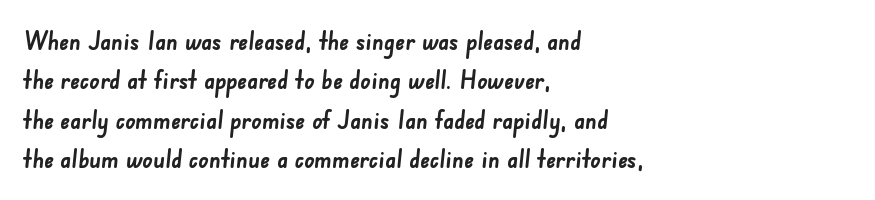
The letterforms sit shoulder to shoulder at normal distance. These words are printed bold, with thick strokes throughout. This sample is left-justified, so line endings fall wherever the words run out. Leading matches the norm, producing a regular column.
